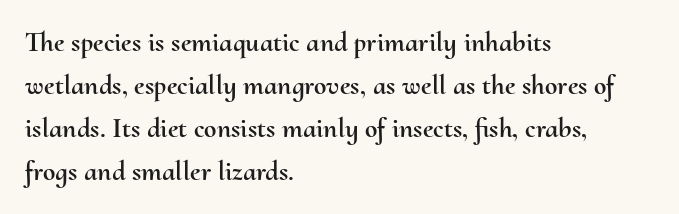
Short note: letters normally spaced. Spacing verdict: proportional, widths tailored to each character. Compared with a centered layout, this one pins lines to the left instead. Each row of text sits above clean, open space.
